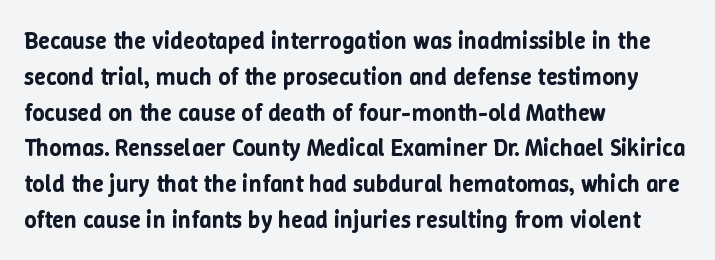
Summary of vertical rhythm: regular, with standard interline spacing. Is the block centered? No — it sits flush against the left margin. Nobody drew a line under any word here. Unlike italic type, these characters show no tilt at all.
